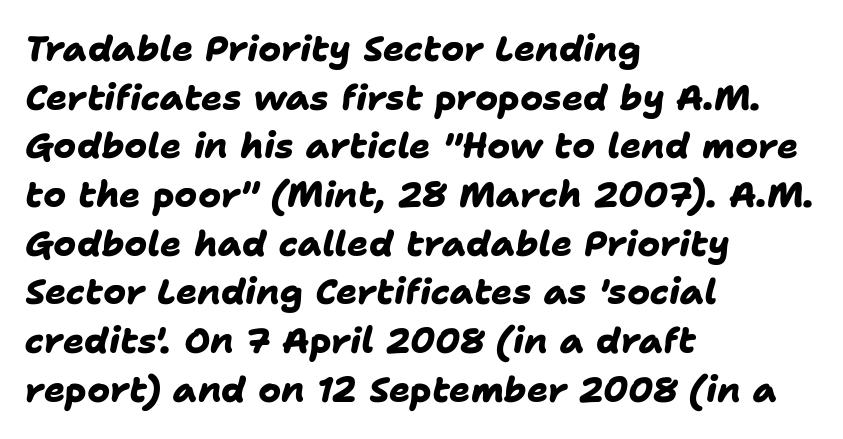
{"serif": "no", "bold": "yes", "weight": "heavy", "width": "normal", "stroke_contrast": "low", "x_height": "medium", "monospaced": "no", "underline": "no", "align": "left", "line_spacing": "normal", "line_spacing_ratio": 1.39, "letter_spacing": "normal", "letter_spacing_em": 0.0, "glyph_px": 35}
